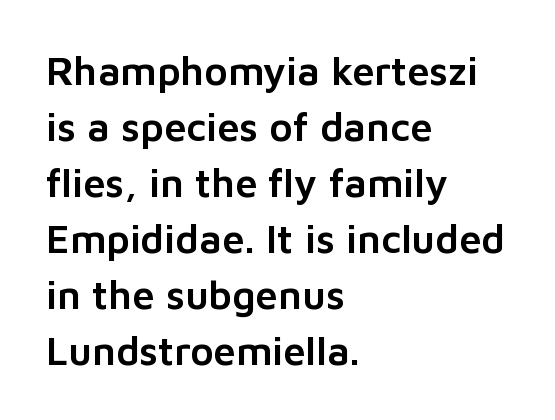
The image shows 40 px sans-serif type, upright; set left-aligned, normal line spacing (1.4x), normal letter spacing, not underlined; low stroke contrast and a medium x-height.
